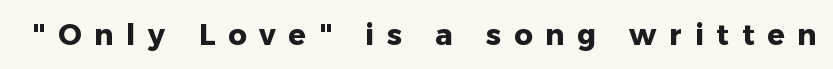
{"serif": "no", "italic": "no", "bold": "yes", "weight": "heavy", "width": "normal", "stroke_contrast": "low", "x_height": "medium", "monospaced": "no", "underline": "no", "letter_spacing": "wide", "letter_spacing_em": 0.44, "glyph_px": 29}
